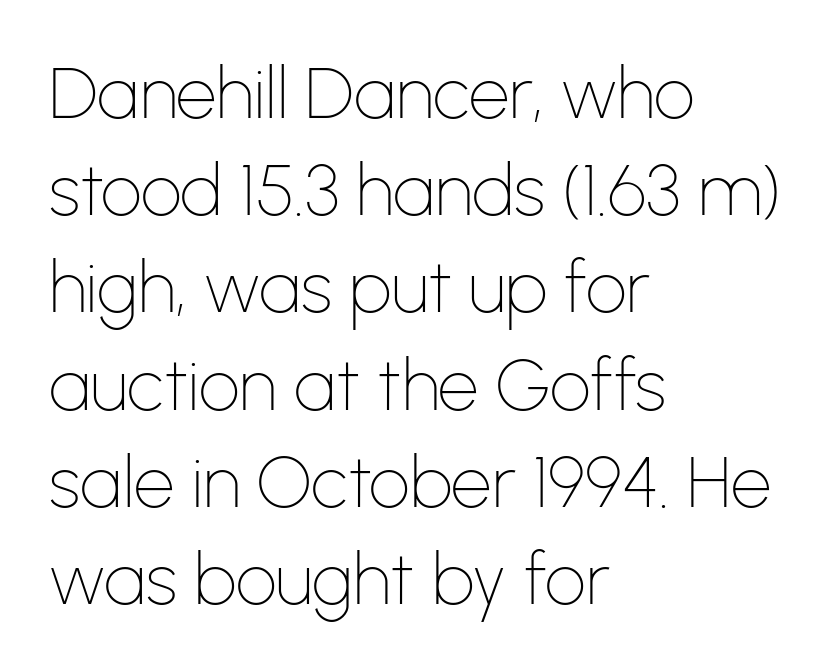
{"serif": "no", "italic": "no", "bold": "no", "weight": "thin", "width": "normal", "stroke_contrast": "low", "x_height": "medium", "monospaced": "no", "underline": "no", "align": "left", "line_spacing": "normal", "line_spacing_ratio": 1.35, "letter_spacing": "normal", "letter_spacing_em": 0.0, "glyph_px": 72}
